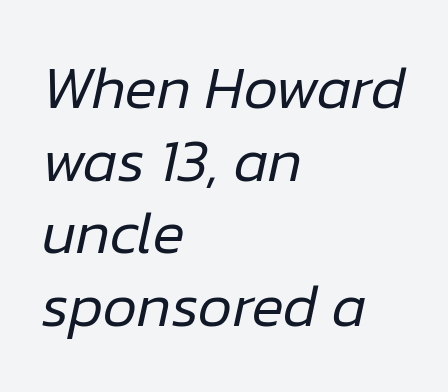
Characters follow at the spacing the type designer built in. Note the varied advance widths — an 'i' is clearly narrower than an 'm'. Compared with a typical body face, this is equally light or lighter still. Is the type slanted? Yes — the strokes lean at a clear angle.
